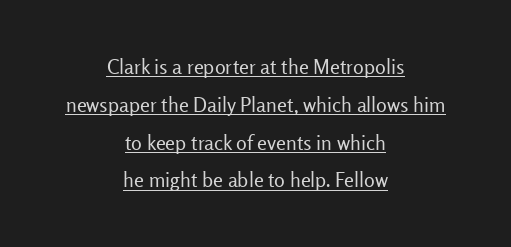
Q: Is the text bold? A: No.
Q: Is the text italic (slanted)? A: No, it is upright.
Q: Is the text underlined? A: Yes.
Q: How is the paragraph aligned? A: Centered.
Q: Is the spacing between letters normal or unusually wide? A: Normal.
